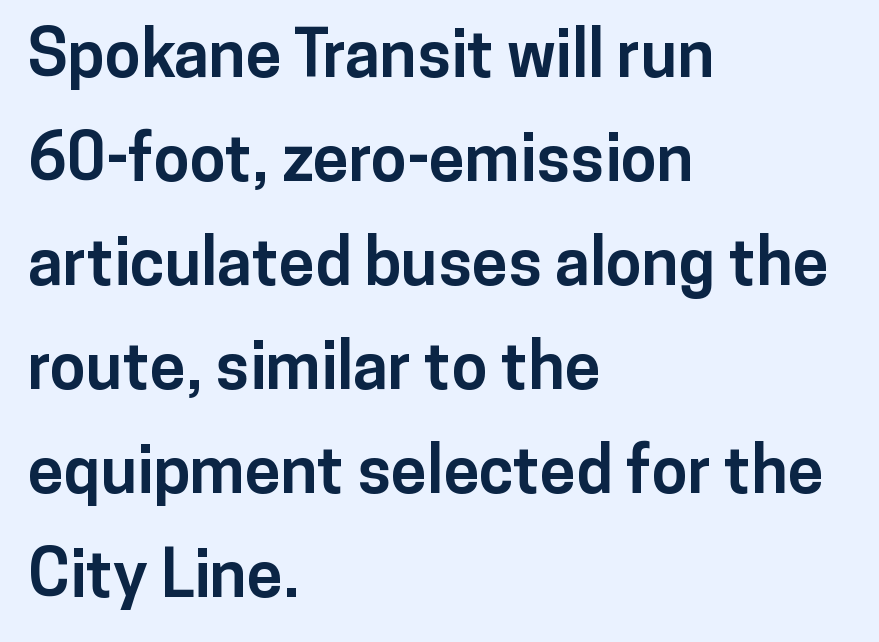
{"serif": "no", "italic": "no", "bold": "yes", "weight": "bold", "width": "normal", "stroke_contrast": "low", "x_height": "medium", "monospaced": "no", "underline": "no", "align": "left", "line_spacing": "normal", "line_spacing_ratio": 1.6, "letter_spacing": "normal", "letter_spacing_em": 0.0, "glyph_px": 65}
